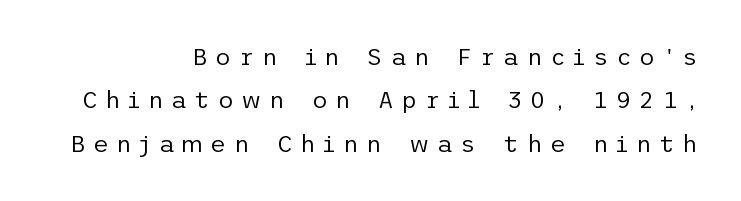
The image shows 24 px text type, upright; set right-aligned, line spacing 1.81x, unusually wide letter spacing (+0.32 em), not underlined.
